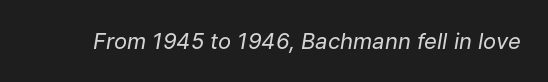
Q: Is the text bold? A: No.
Q: Is the text italic (slanted)? A: Yes, it leans right by about 9 degrees.
Q: Is the text underlined? A: No.
Q: Is the spacing between letters normal or unusually wide? A: Normal.
